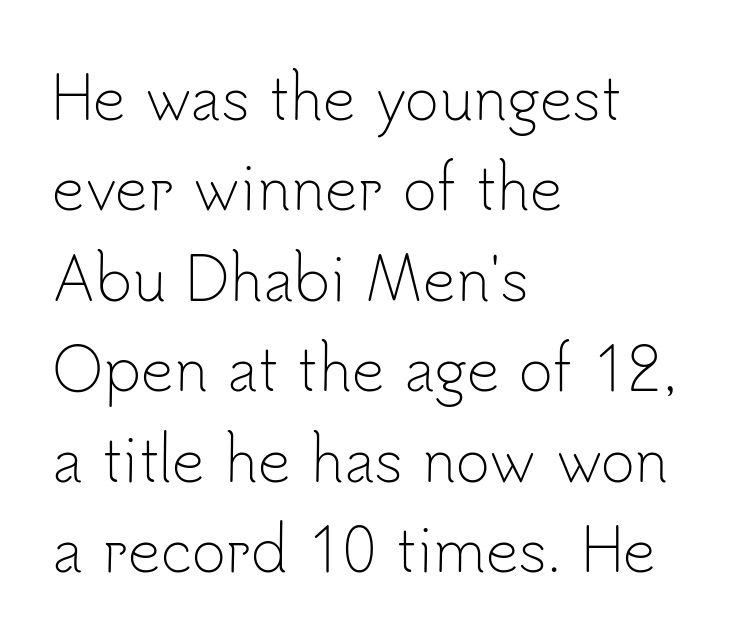
The passage is arranged the way most books set body copy — flush left. In terms of letterspacing, this is plain default setting. Is this a sans? Yes — the strokes have no serifs. The space between consecutive lines is moderate.
